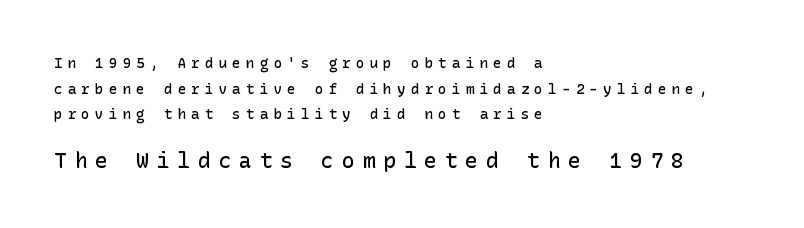
The image shows 21 px text type, upright; set left-aligned, line spacing 1.83x, unusually wide letter spacing (+0.38 em), not underlined; the second (bottom) block is 1.5x larger.
